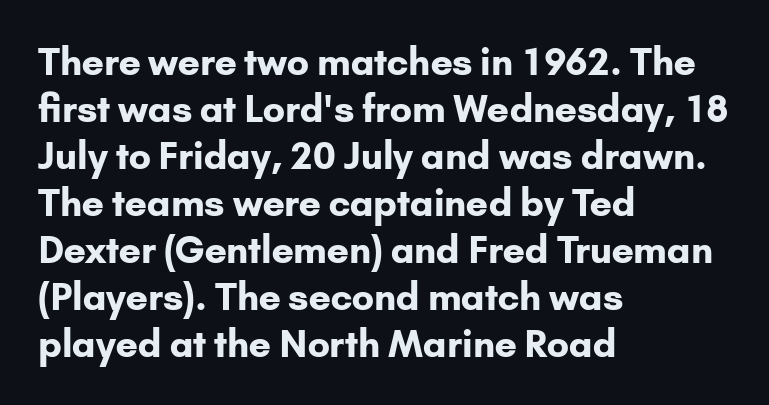
{"serif": "no", "italic": "no", "bold": "yes", "weight": "bold", "width": "normal", "stroke_contrast": "low", "x_height": "small", "monospaced": "no", "underline": "no", "align": "left", "line_spacing": "normal", "line_spacing_ratio": 1.27, "letter_spacing": "normal", "letter_spacing_em": 0.0, "glyph_px": 37}
